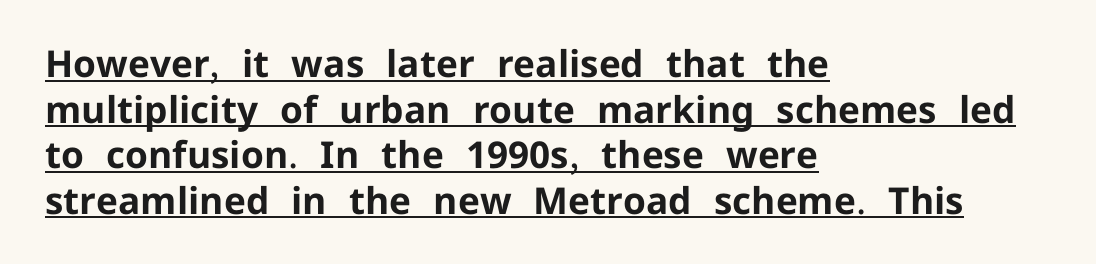
{"serif": "no", "italic": "no", "bold": "yes", "weight": "bold", "width": "normal", "stroke_contrast": "low", "x_height": "medium", "monospaced": "no", "underline": "yes", "align": "left", "line_spacing_ratio": 1.23, "letter_spacing": "normal", "letter_spacing_em": 0.0, "glyph_px": 37}
